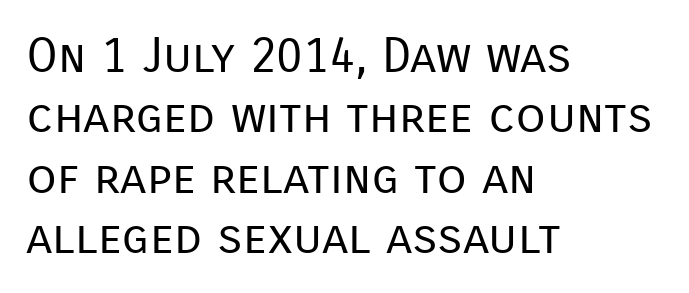
Check where the strokes stop: nothing finishes them off — pure sans. Ascenders rise straight up at ninety degrees. The letters look calm and open, with moderate or lighter stems. A clean baseline with only descenders dipping below it.
